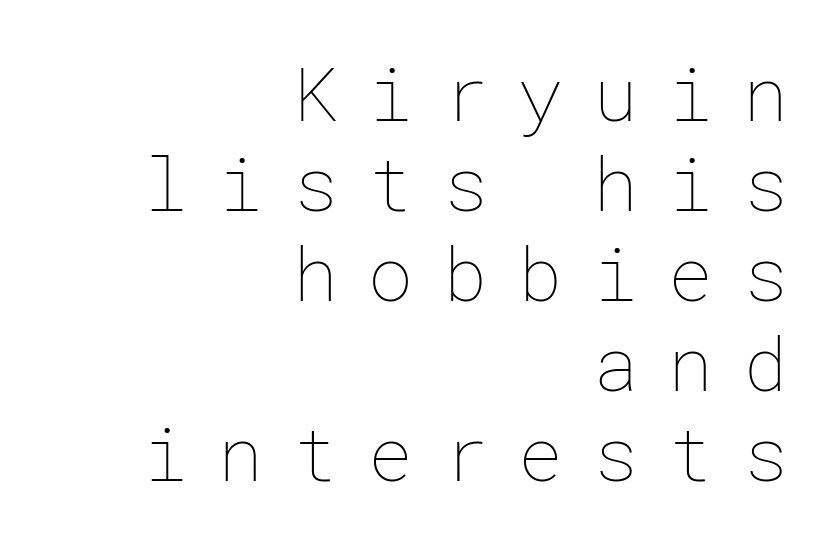
This sample is right-justified, so line beginnings fall wherever the words allow. Any mark beneath the type? The region is blank. Tracking here is generous; glyphs stand well apart from one another. A light-to-regular cut is what we see here. Every stem runs plumb, perpendicular to the baseline.
